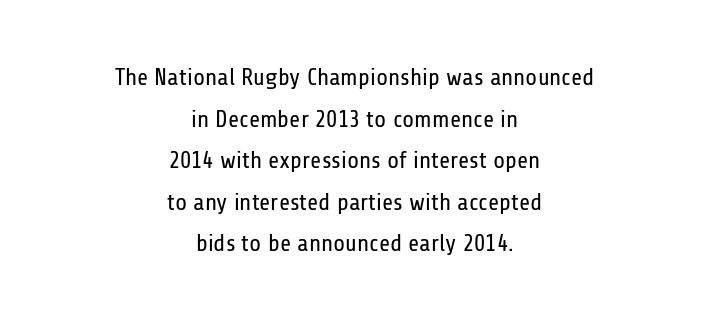
Q: Is the text bold? A: No.
Q: Is the text italic (slanted)? A: No, it is upright.
Q: Is the text underlined? A: No.
Q: How is the paragraph aligned? A: Centered.
Q: Is the spacing between letters normal or unusually wide? A: Normal.
